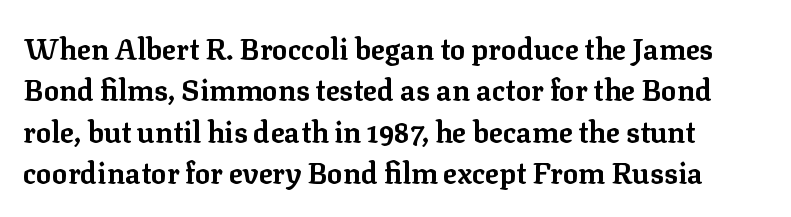
Q: Is the text bold? A: Yes.
Q: Is the text italic (slanted)? A: No, it is upright.
Q: Is the typeface a serif or a sans-serif typeface? A: Serif.
Q: Is the text underlined? A: No.
Q: Is the spacing between letters normal or unusually wide? A: Normal.
Q: Is the spacing between lines tight, normal or loose? A: Normal.
Q: Width (condensed, normal, or wide)? A: Normal.
Q: Stroke contrast? A: Low.
Q: x-height? A: Medium.
Q: Monospaced? A: No.
